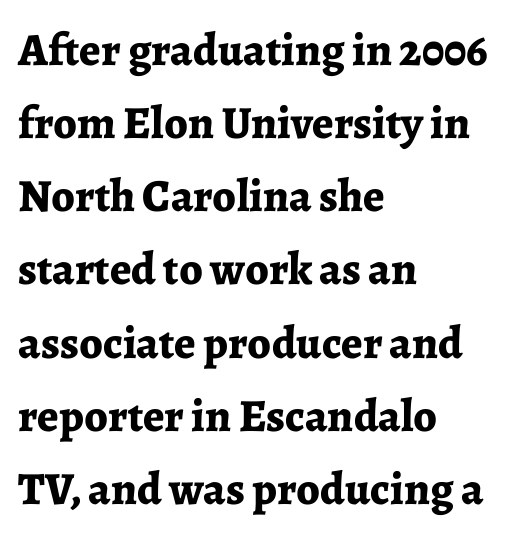
{"serif": "yes", "italic": "no", "bold": "yes", "weight": "bold", "width": "normal", "stroke_contrast": "low", "x_height": "medium", "monospaced": "no", "underline": "no", "align": "left", "line_spacing": "normal", "line_spacing_ratio": 1.59, "letter_spacing": "normal", "letter_spacing_em": 0.0, "glyph_px": 46}
